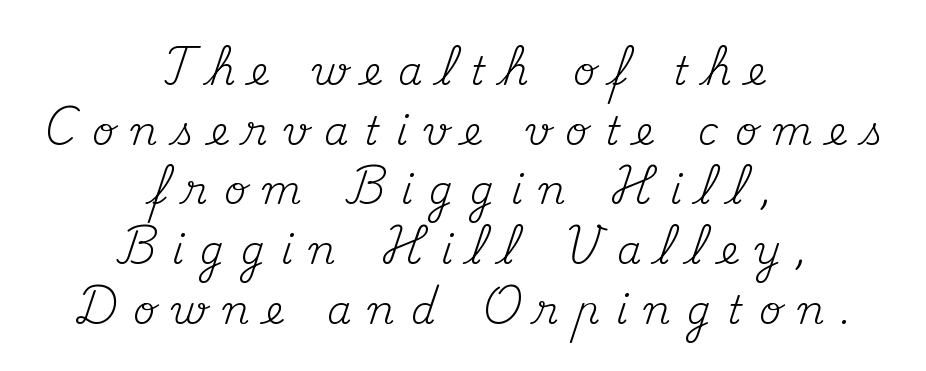
Q: Is the text bold? A: No.
Q: Is the text italic (slanted)? A: Yes.
Q: Is the typeface a serif or a sans-serif typeface? A: Serif.
Q: Is the text underlined? A: No.
Q: How is the paragraph aligned? A: Centered.
Q: Is the spacing between letters normal or unusually wide? A: Unusually wide.
Q: Is the spacing between lines tight, normal or loose? A: Normal.
Q: Width (condensed, normal, or wide)? A: Normal.
Q: Stroke contrast? A: Medium.
Q: x-height? A: Small.
Q: Monospaced? A: No.
